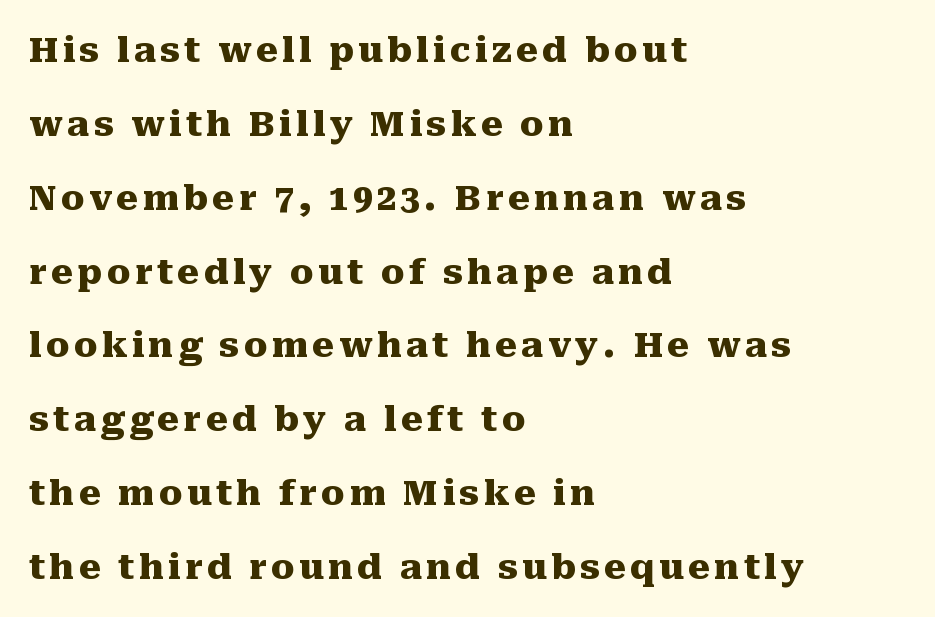
The image shows 35 px heavy serif type, upright; set left-aligned, loose line spacing (2.11x), not underlined; medium stroke contrast and a medium x-height.
